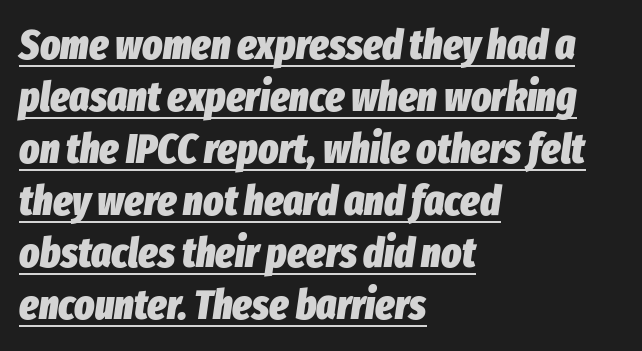
The characters look thick and weighty, a clear bold. Note the varied advance widths — an 'i' is clearly narrower than an 'm'. Quick note: italic. There is no visible air inserted between adjacent glyphs. This rendering uses left alignment, leaving the right contour irregular. Each line of the rendering has a horizontal stroke beneath the glyphs.
